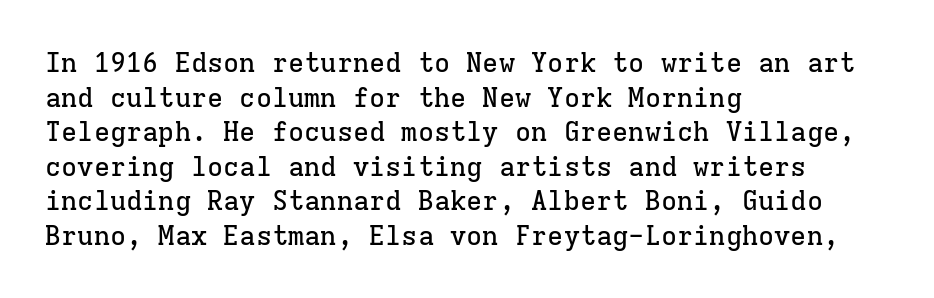
The image shows 27 px text type, upright; set left-aligned, normal line spacing (1.28x), normal letter spacing, not underlined.
